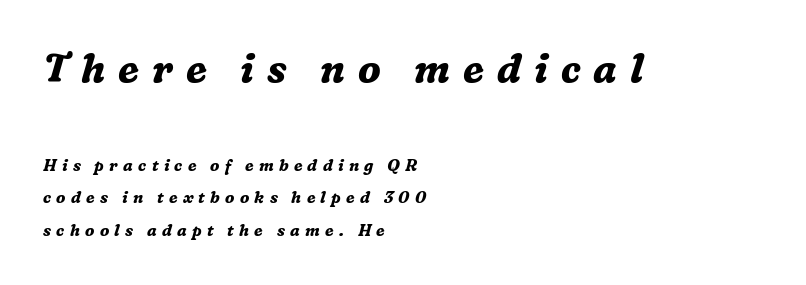
The image shows 39 px bold serif type, italic (leaning right); set left-aligned, loose line spacing (2.06x), unusually wide letter spacing (+0.33 em), not underlined; the first (top) block is 2.44x larger; medium stroke contrast and a medium x-height.
